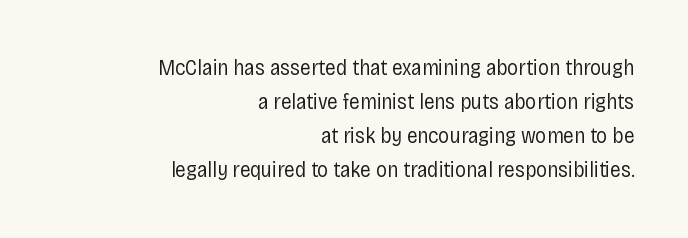
Q: Is the text bold? A: No.
Q: Is the text italic (slanted)? A: No, it is upright.
Q: Is the text underlined? A: No.
Q: How is the paragraph aligned? A: Right-aligned.
Q: Is the spacing between letters normal or unusually wide? A: Normal.
Q: Is the spacing between lines tight, normal or loose? A: Normal.
